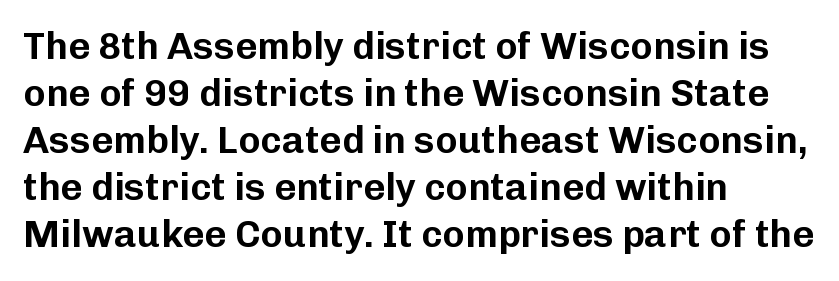
The image shows 38 px sans-serif type, upright; set left-aligned, line spacing 1.24x, normal letter spacing, not underlined; low stroke contrast and a medium x-height.
